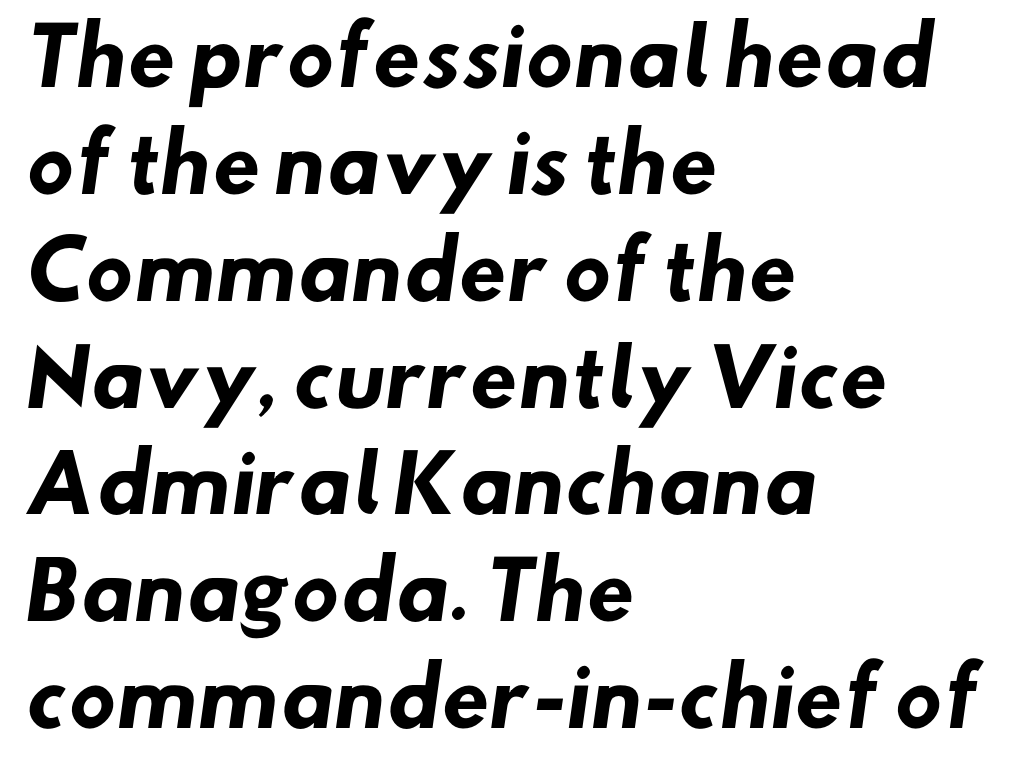
The image shows 78 px heavy sans-serif type; set left-aligned, normal line spacing (1.37x), normal letter spacing, not underlined; low stroke contrast and a small x-height.
